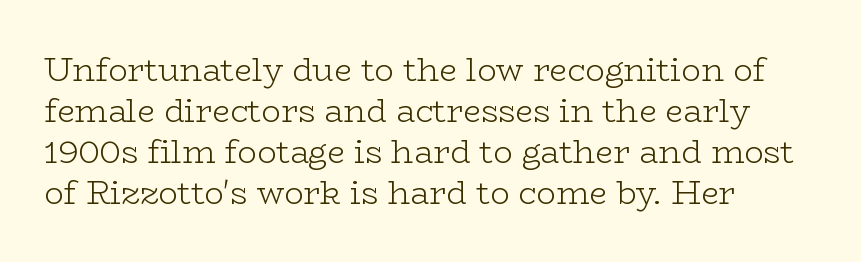
Q: Is the text bold? A: No.
Q: Is the text italic (slanted)? A: No, it is upright.
Q: Is the typeface a serif or a sans-serif typeface? A: Serif.
Q: Is the text underlined? A: No.
Q: How is the paragraph aligned? A: Left-aligned.
Q: Is the spacing between letters normal or unusually wide? A: Normal.
Q: Is the spacing between lines tight, normal or loose? A: Normal.
Q: Width (condensed, normal, or wide)? A: Wide.
Q: Stroke contrast? A: Low.
Q: x-height? A: Medium.
Q: Monospaced? A: No.
